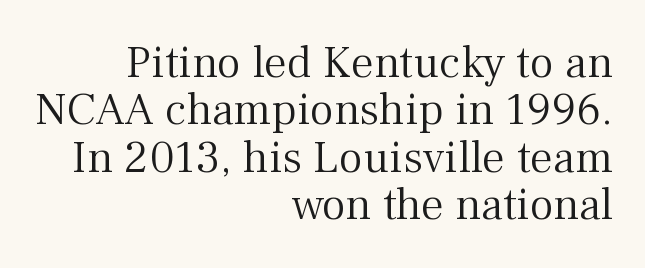
{"serif": "yes", "italic": "no", "bold": "no", "weight": "light", "width": "normal", "stroke_contrast": "medium", "x_height": "medium", "monospaced": "no", "underline": "no", "align": "right", "line_spacing": "tight", "line_spacing_ratio": 1.03, "letter_spacing": "normal", "letter_spacing_em": 0.0, "glyph_px": 46}
